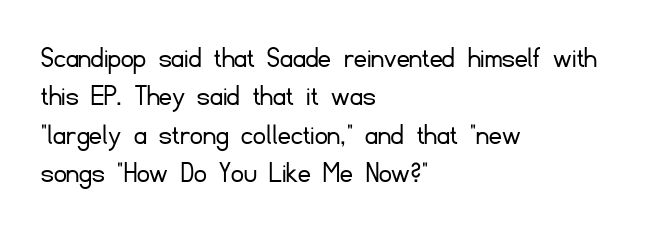
Q: Is the text bold? A: No.
Q: Is the text italic (slanted)? A: No, it is upright.
Q: Is the typeface a serif or a sans-serif typeface? A: Sans-serif.
Q: Is the text underlined? A: No.
Q: How is the paragraph aligned? A: Left-aligned.
Q: Is the spacing between letters normal or unusually wide? A: Normal.
Q: Width (condensed, normal, or wide)? A: Normal.
Q: Stroke contrast? A: Low.
Q: x-height? A: Small.
Q: Monospaced? A: No.
